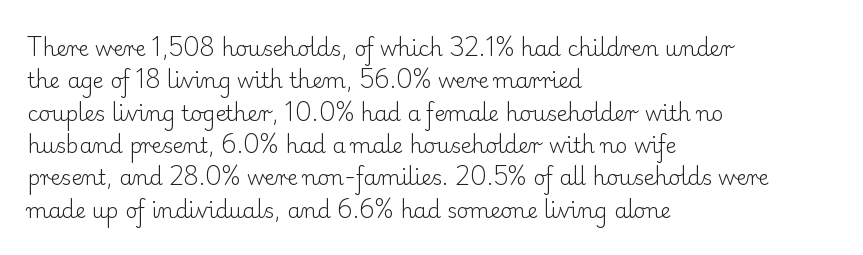
Words float on clear page, feet unadorned. Letters have the restrained weight of plain body copy at most. Horizontal alignment here is leftward, the default for most running prose. Whoever set this chose a conventional vertical rhythm. This sample uses an upright cut, with every glyph sitting square on the baseline.
